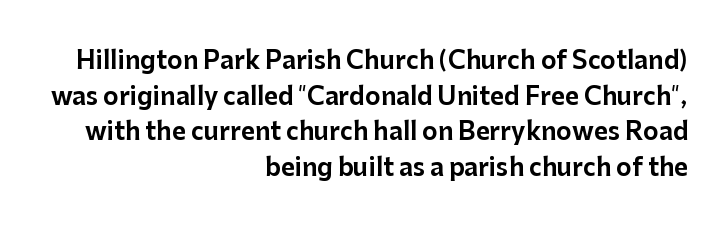
The line-height multiplier appears to be the usual default. Between one letter and the next there's only the usual sliver of space. This is the regular roman posture of the typeface. The setting favours the right margin, as signatures and pull-quotes sometimes do. Rule under the text: the space is simply empty.
